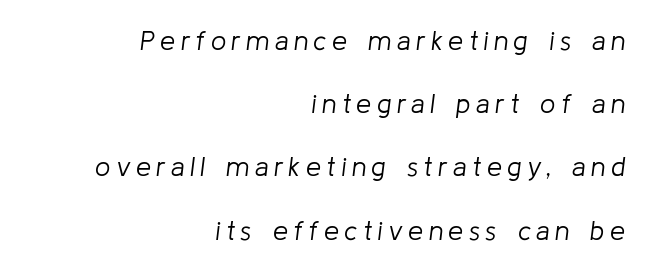
{"italic": "yes", "lean": "right", "slant_degrees": 8, "bold": "no", "underline": "no", "align": "right", "line_spacing": "loose", "line_spacing_ratio": 2.34, "letter_spacing": "wide", "letter_spacing_em": 0.2, "glyph_px": 27}
